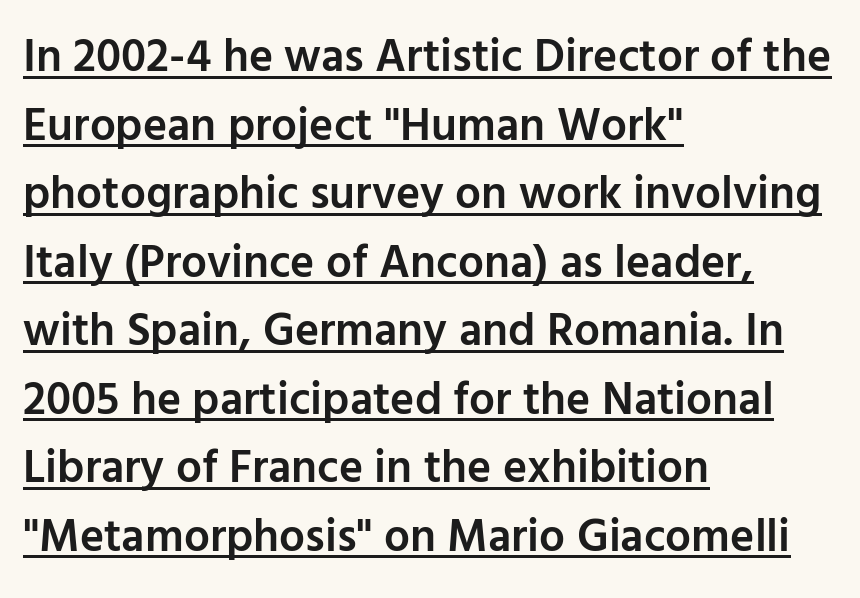
Q: Is the text bold? A: Semi-bold.
Q: Is the text italic (slanted)? A: No, it is upright.
Q: Is the typeface a serif or a sans-serif typeface? A: Sans-serif.
Q: Is the text underlined? A: Yes.
Q: How is the paragraph aligned? A: Left-aligned.
Q: Is the spacing between letters normal or unusually wide? A: Normal.
Q: Is the spacing between lines tight, normal or loose? A: Normal.
Q: Width (condensed, normal, or wide)? A: Normal.
Q: Stroke contrast? A: Low.
Q: x-height? A: Medium.
Q: Monospaced? A: No.
